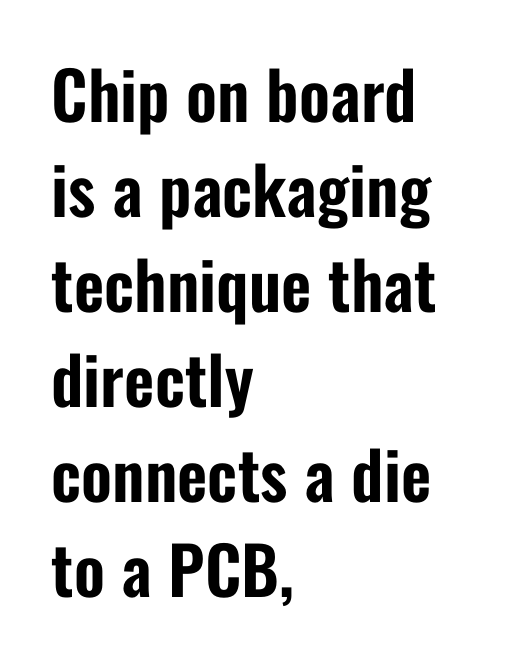
The image shows 66 px condensed sans-serif type, upright; set left-aligned, normal line spacing (1.44x), normal letter spacing, not underlined; low stroke contrast and a medium x-height.
